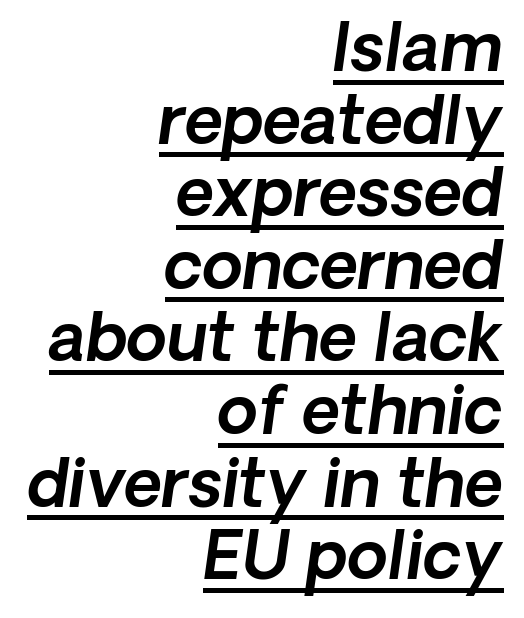
The passage shown is typed in a proportional face where columns would drift. Has an underline been added? It has. Examine the stroke ends and you'll find no serifs. Honestly, the rows look squashed on top of each other. The passage shown has conventional tracking throughout. Line endings align vertically; line beginnings do not.
